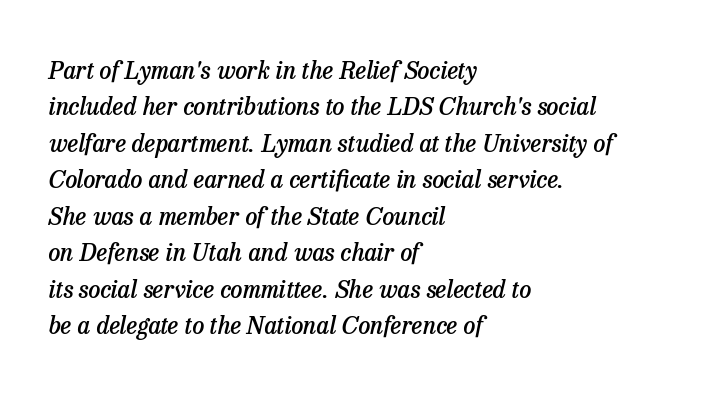
Q: Is the text bold? A: Semi-bold.
Q: Is the text italic (slanted)? A: Yes, it leans right by about 13 degrees.
Q: Is the text underlined? A: No.
Q: How is the paragraph aligned? A: Left-aligned.
Q: Is the spacing between letters normal or unusually wide? A: Normal.
Q: Is the spacing between lines tight, normal or loose? A: Normal.
